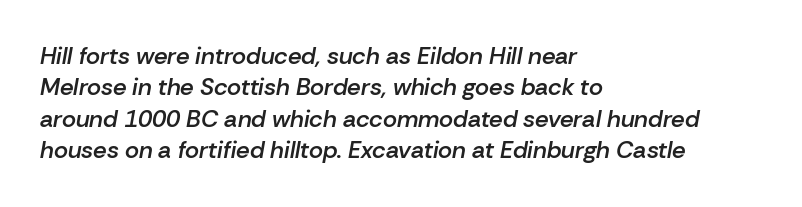
Q: Is the text bold? A: Semi-bold.
Q: Is the text italic (slanted)? A: Yes, it leans right by about 10 degrees.
Q: Is the text underlined? A: No.
Q: How is the paragraph aligned? A: Left-aligned.
Q: Is the spacing between letters normal or unusually wide? A: Normal.
Q: Is the spacing between lines tight, normal or loose? A: Normal.
